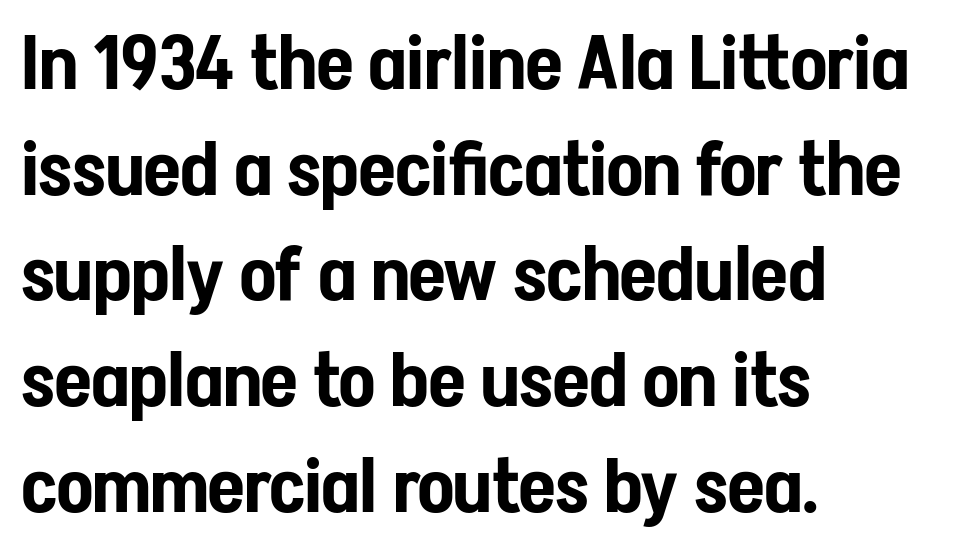
The image shows 75 px condensed sans-serif type, upright; set left-aligned, normal line spacing (1.41x), normal letter spacing, not underlined; low stroke contrast and a medium x-height.
